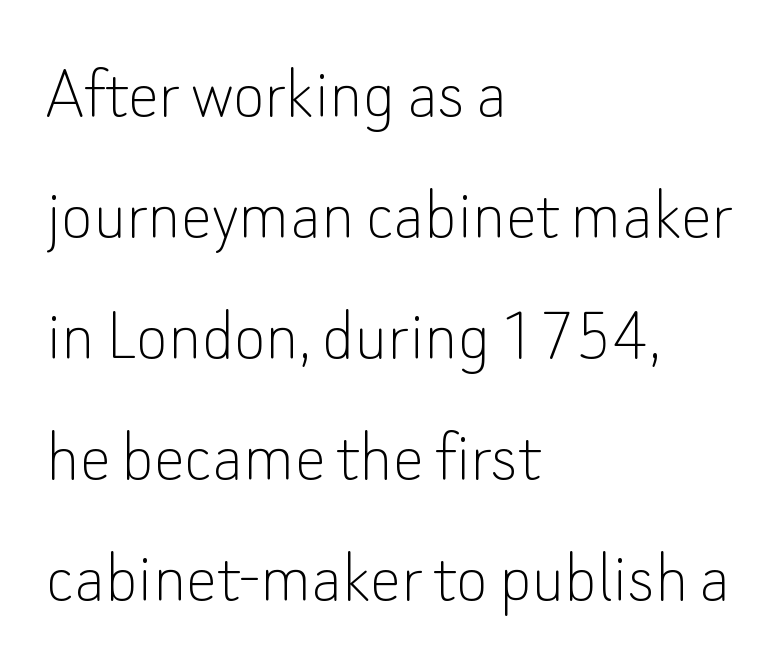
The image shows 77 px thin sans-serif type, upright; set left-aligned, normal line spacing (1.57x), normal letter spacing, not underlined; low stroke contrast and a small x-height.
